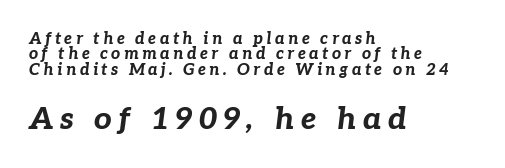
{"italic": "yes", "lean": "right", "slant_degrees": 7, "bold": "yes", "weight": "bold", "width": "normal", "stroke_contrast": "low", "x_height": "medium", "monospaced": "no", "underline": "no", "align": "left", "line_spacing": "tight", "line_spacing_ratio": 0.96, "letter_spacing": "wide", "letter_spacing_em": 0.21, "larger_block": "second", "size_ratio": 1.94, "glyph_px": 31}
